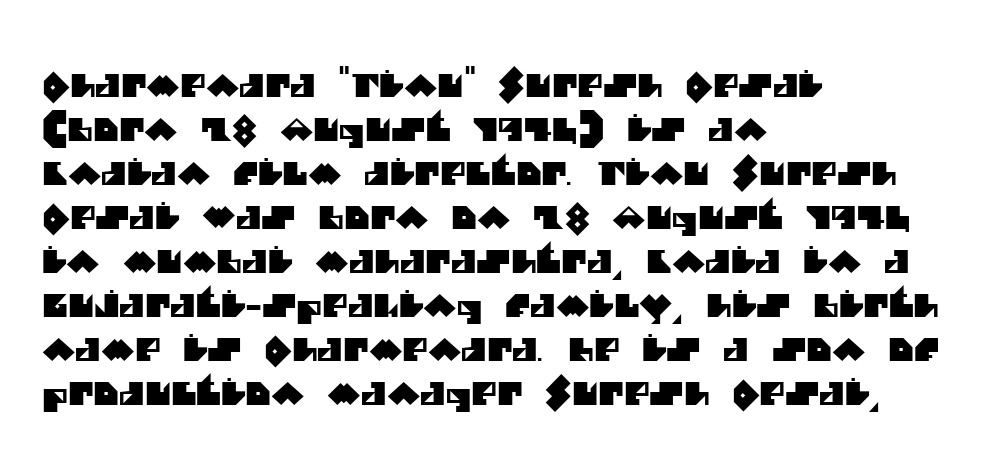
Q: Is the typeface a serif or a sans-serif typeface? A: Sans-serif.
Q: Is the text underlined? A: No.
Q: How is the paragraph aligned? A: Left-aligned.
Q: Is the spacing between letters normal or unusually wide? A: Normal.
Q: Is the spacing between lines tight, normal or loose? A: Normal.
Q: Width (condensed, normal, or wide)? A: Normal.
Q: Stroke contrast? A: Medium.
Q: x-height? A: Large.
Q: Monospaced? A: No.
